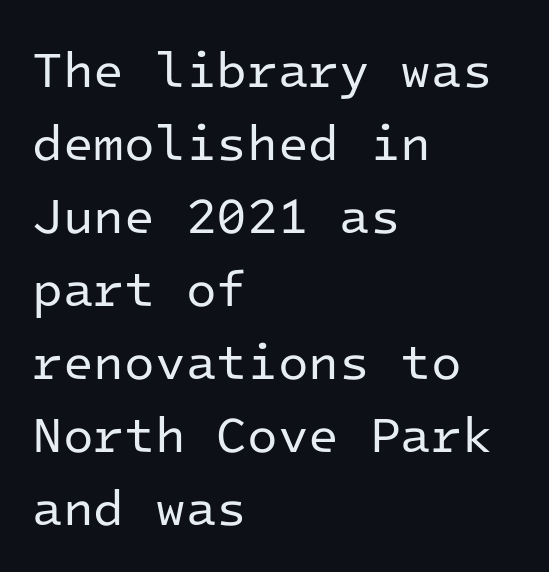
The image shows 50 px regular-weight sans-serif type, upright, monospaced; set left-aligned, normal line spacing (1.46x), normal letter spacing, not underlined; low stroke contrast and a medium x-height.
